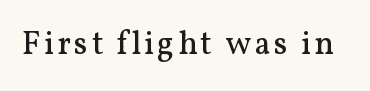
The image shows 33 px regular-weight serif type, upright; set not underlined; medium stroke contrast and a medium x-height.
